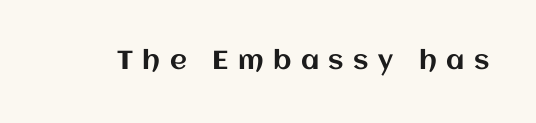
The image shows 26 px text type, upright; set unusually wide letter spacing (+0.36 em), not underlined.
